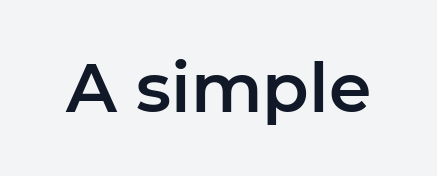
Note: no serifs on the glyphs. The foot of each line stays bare and open. The lettering stays uniformly vertical, giving the passage a roman look. Note the varied advance widths — an 'i' is clearly narrower than an 'm'. Characters follow at the spacing the type designer built in.
